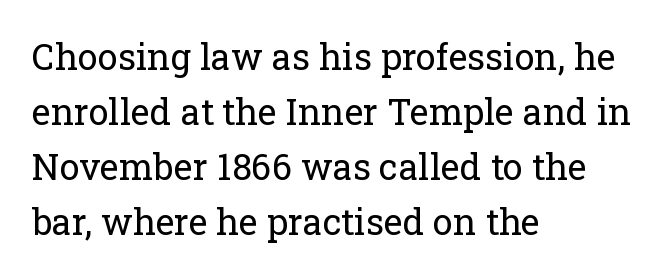
{"serif": "yes", "italic": "no", "bold": "no", "weight": "regular", "width": "normal", "stroke_contrast": "low", "x_height": "medium", "monospaced": "no", "underline": "no", "align": "left", "line_spacing": "normal", "line_spacing_ratio": 1.53, "letter_spacing": "normal", "letter_spacing_em": 0.0, "glyph_px": 36}
